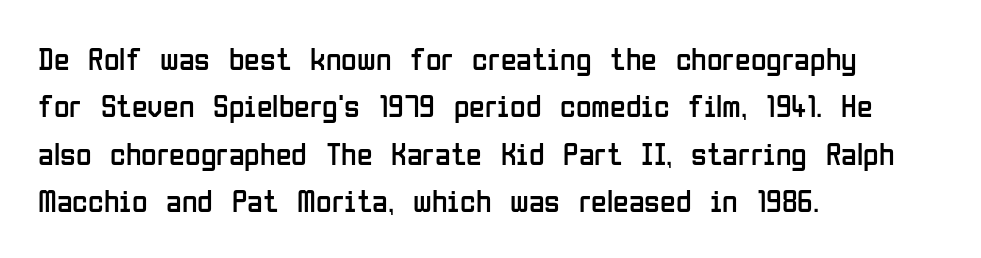
{"serif": "no", "italic": "no", "bold": "no", "weight": "regular", "width": "condensed", "stroke_contrast": "low", "x_height": "medium", "monospaced": "no", "underline": "no", "align": "left", "line_spacing": "normal", "line_spacing_ratio": 1.48, "letter_spacing": "normal", "letter_spacing_em": 0.0, "glyph_px": 32}
